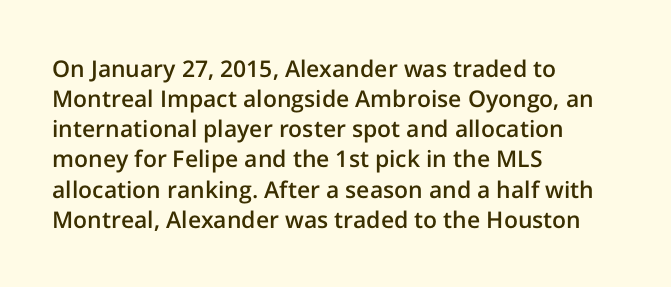
The image shows 23 px text type, upright; set left-aligned, normal line spacing (1.31x), normal letter spacing, not underlined.
